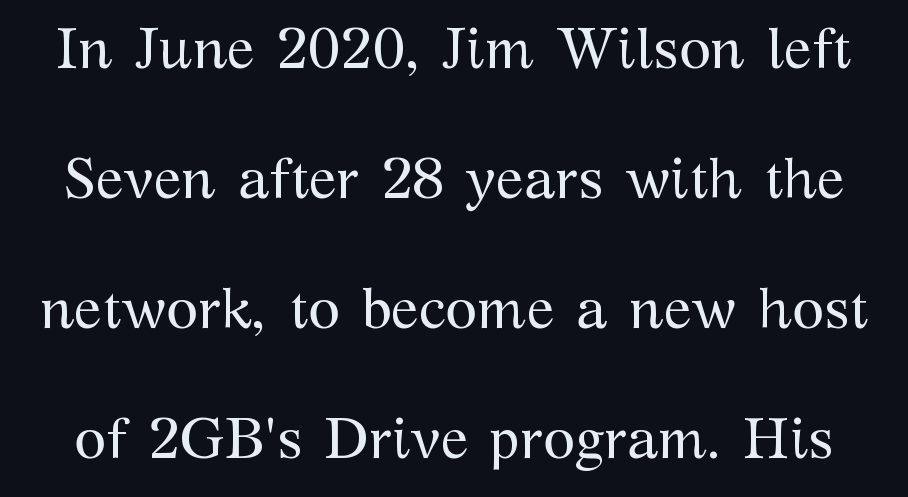
The image shows 58 px regular-weight serif type, upright; set loose line spacing (2.24x), normal letter spacing, not underlined; medium stroke contrast and a medium x-height.
